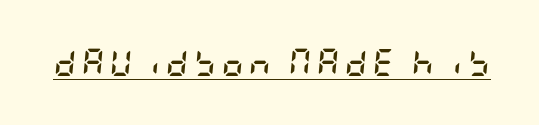
{"italic": "yes", "lean": "right", "slant_degrees": 5, "bold": "yes", "underline": "yes", "letter_spacing": "wide", "letter_spacing_em": 0.22, "glyph_px": 27}
